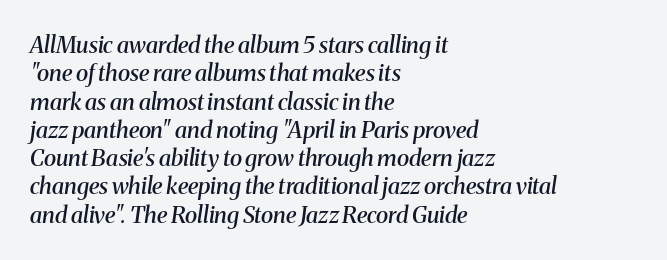
The glyphs look as if they've been sheared to an angle. In CSS terms this would be text-align: left. Each word holds together tightly as a unit, with standard inter-letter gaps. On the weight axis this lands at semibold, roughly 600.
